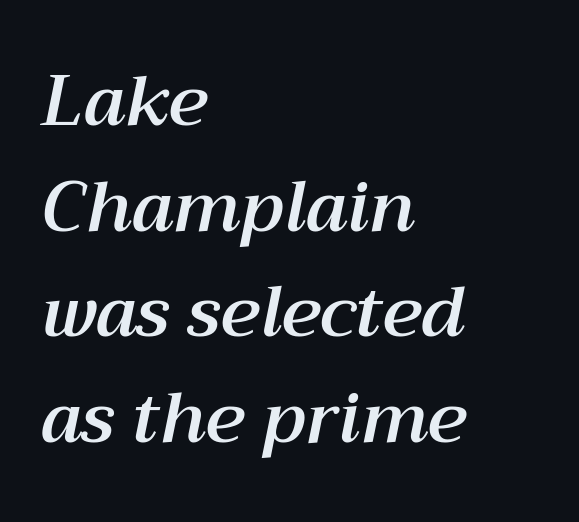
The image shows 70 px text type, italic (leaning right); set left-aligned, normal line spacing (1.51x), normal letter spacing, not underlined; medium stroke contrast and a medium x-height.
